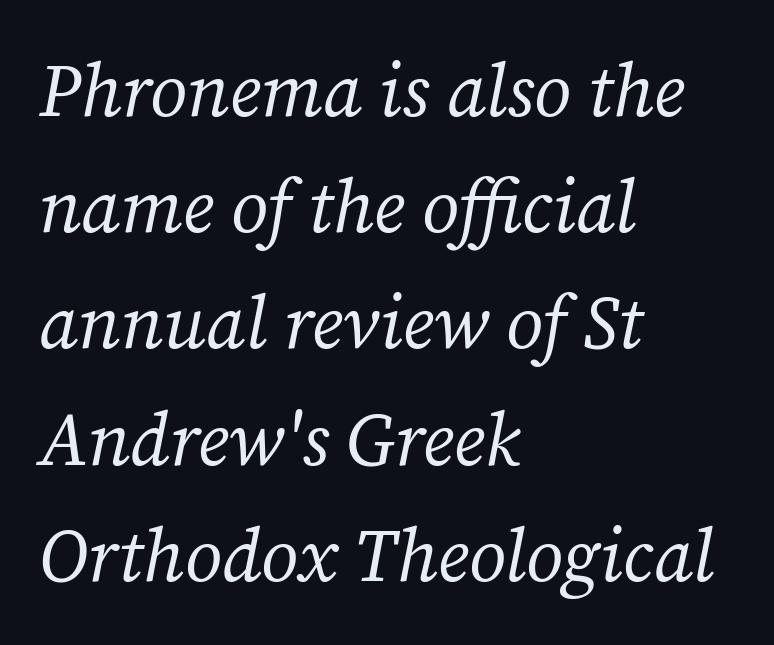
The image shows 74 px regular-weight serif type, italic (leaning right); set left-aligned, normal line spacing (1.57x), normal letter spacing, not underlined; medium stroke contrast and a medium x-height.
